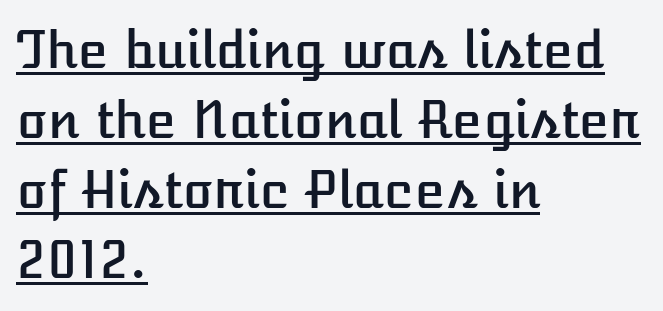
Q: Is the text italic (slanted)? A: No, it is upright.
Q: Is the text underlined? A: Yes.
Q: How is the paragraph aligned? A: Left-aligned.
Q: Is the spacing between letters normal or unusually wide? A: Normal.
Q: Is the spacing between lines tight, normal or loose? A: Normal.
Q: Width (condensed, normal, or wide)? A: Normal.
Q: Stroke contrast? A: Low.
Q: x-height? A: Medium.
Q: Monospaced? A: No.
